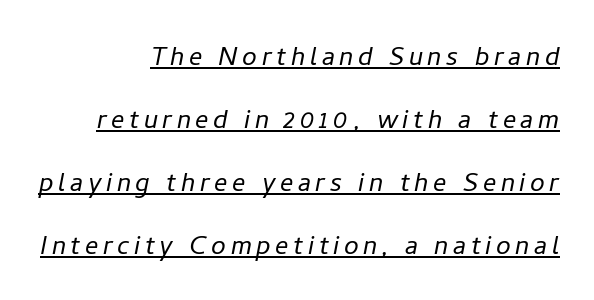
No letter is thick-stroked: the sample isn't bold. The words here are underlined. The rendering applies a slant to the glyphs. A great deal of white space separates one row of letters from the next. These lines are rendered in a variable-pitch font. Reading down the block, your eye finds every line finishing at a fixed right position.
